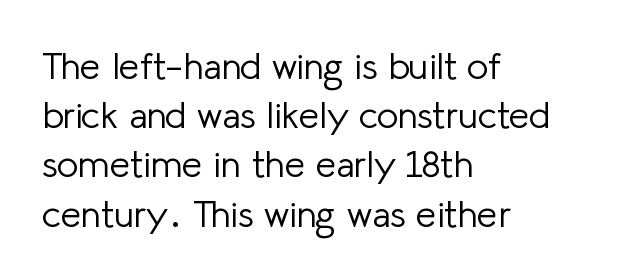
You could call the tracking neutral — neither tight nor loose. Students, observe: this is what conventionally led text looks like. These lines are rendered in a variable-pitch font. Alignment: flush left.
